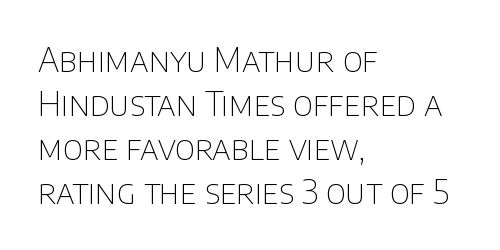
Q: Is the text bold? A: No.
Q: Is the text italic (slanted)? A: No, it is upright.
Q: Is the typeface a serif or a sans-serif typeface? A: Sans-serif.
Q: Is the text underlined? A: No.
Q: How is the paragraph aligned? A: Left-aligned.
Q: Is the spacing between letters normal or unusually wide? A: Normal.
Q: Is the spacing between lines tight, normal or loose? A: Normal.
Q: Width (condensed, normal, or wide)? A: Normal.
Q: Stroke contrast? A: Low.
Q: x-height? A: Large.
Q: Monospaced? A: No.
